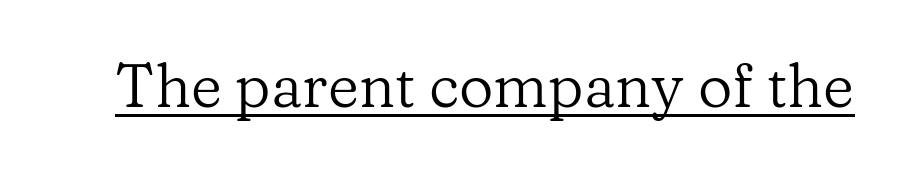
The image shows 60 px regular-weight serif type, upright; set normal letter spacing, underlined; low stroke contrast and a medium x-height.
